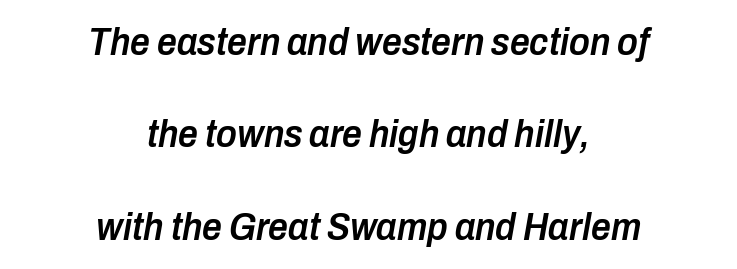
Q: Is the text bold? A: Semi-bold.
Q: Is the text italic (slanted)? A: Yes, it leans right by about 10 degrees.
Q: Is the text underlined? A: No.
Q: How is the paragraph aligned? A: Centered.
Q: Is the spacing between letters normal or unusually wide? A: Normal.
Q: Is the spacing between lines tight, normal or loose? A: Loose.
Q: Width (condensed, normal, or wide)? A: Condensed.
Q: Stroke contrast? A: Low.
Q: x-height? A: Medium.
Q: Monospaced? A: No.
